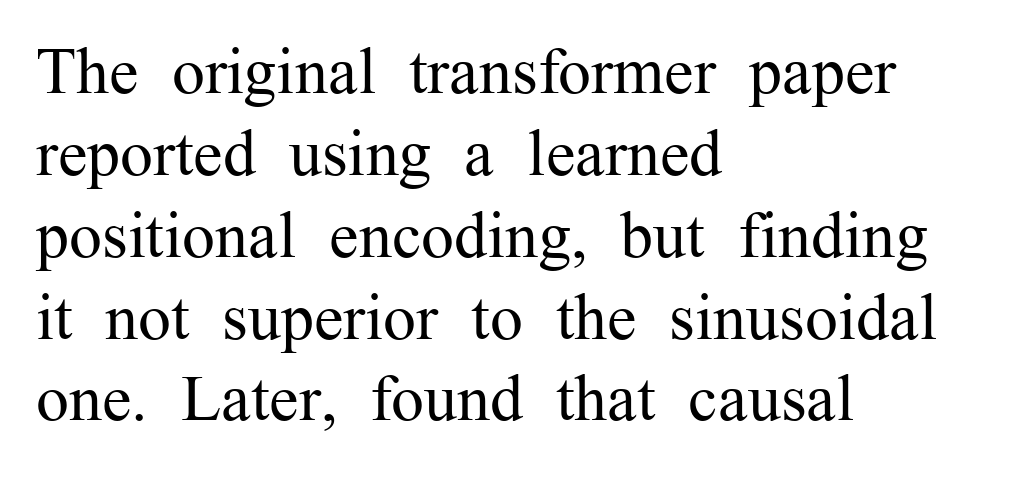
{"serif": "yes", "italic": "no", "bold": "no", "weight": "regular", "width": "normal", "stroke_contrast": "medium", "x_height": "medium", "monospaced": "no", "underline": "no", "align": "left", "line_spacing_ratio": 1.24, "letter_spacing": "normal", "letter_spacing_em": 0.0, "glyph_px": 66}
